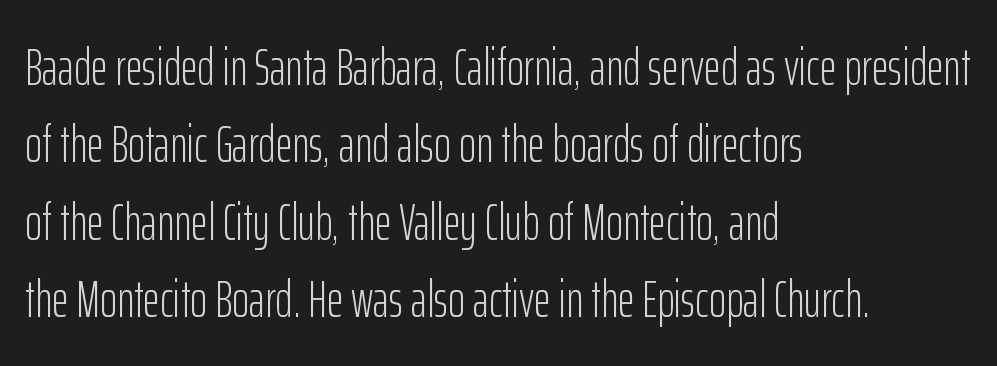
Q: Is the text bold? A: No.
Q: Is the text italic (slanted)? A: No, it is upright.
Q: Is the typeface a serif or a sans-serif typeface? A: Sans-serif.
Q: Is the text underlined? A: No.
Q: How is the paragraph aligned? A: Left-aligned.
Q: Is the spacing between letters normal or unusually wide? A: Normal.
Q: Is the spacing between lines tight, normal or loose? A: Normal.
Q: Width (condensed, normal, or wide)? A: Condensed.
Q: Stroke contrast? A: Low.
Q: x-height? A: Medium.
Q: Monospaced? A: No.
